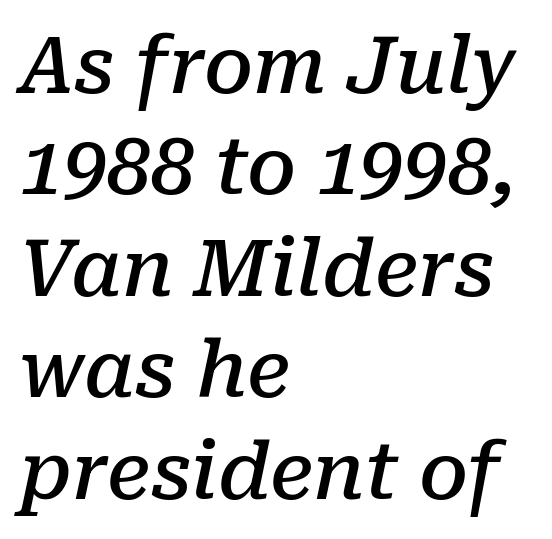
{"serif": "yes", "italic": "yes", "lean": "right", "slant_degrees": 10, "bold": "semi", "weight": "semibold", "width": "normal", "stroke_contrast": "low", "x_height": "medium", "monospaced": "no", "underline": "no", "align": "left", "line_spacing": "normal", "line_spacing_ratio": 1.3, "letter_spacing": "normal", "letter_spacing_em": 0.0, "glyph_px": 78}
